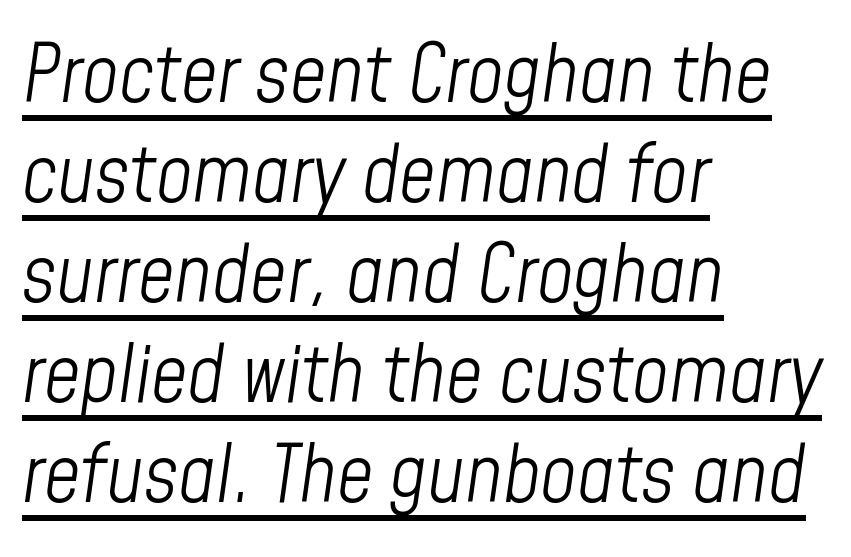
Q: Is the text bold? A: No.
Q: Is the text italic (slanted)? A: Yes, it leans right by about 8 degrees.
Q: Is the text underlined? A: Yes.
Q: How is the paragraph aligned? A: Left-aligned.
Q: Is the spacing between letters normal or unusually wide? A: Normal.
Q: Is the spacing between lines tight, normal or loose? A: Normal.
Q: Width (condensed, normal, or wide)? A: Condensed.
Q: Stroke contrast? A: Low.
Q: x-height? A: Medium.
Q: Monospaced? A: No.
